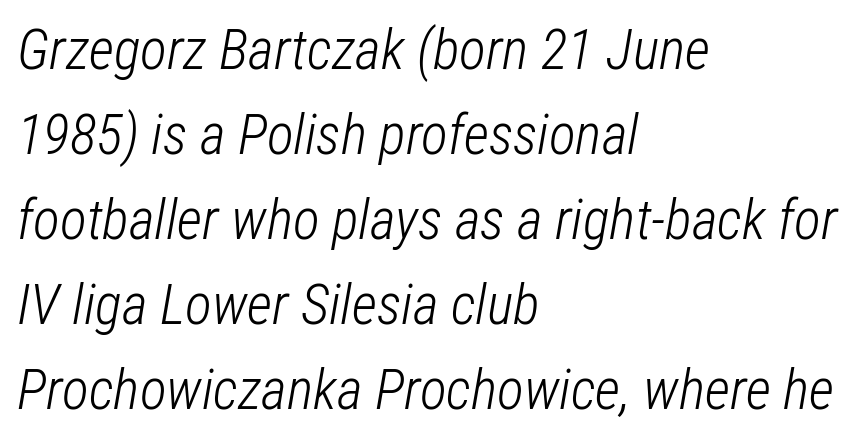
{"italic": "yes", "lean": "right", "slant_degrees": 12, "bold": "no", "weight": "light", "width": "condensed", "stroke_contrast": "low", "x_height": "medium", "monospaced": "no", "underline": "no", "align": "left", "line_spacing": "normal", "line_spacing_ratio": 1.52, "letter_spacing": "normal", "letter_spacing_em": 0.0, "glyph_px": 56}
